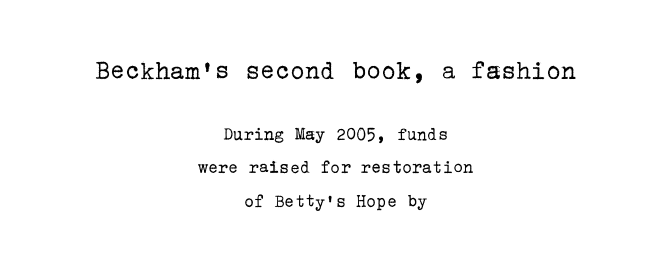
The image shows 28 px regular-weight serif type, upright; set centered, line spacing 1.76x, normal letter spacing, not underlined; the first (top) block is 1.47x larger; low stroke contrast and a medium x-height.
